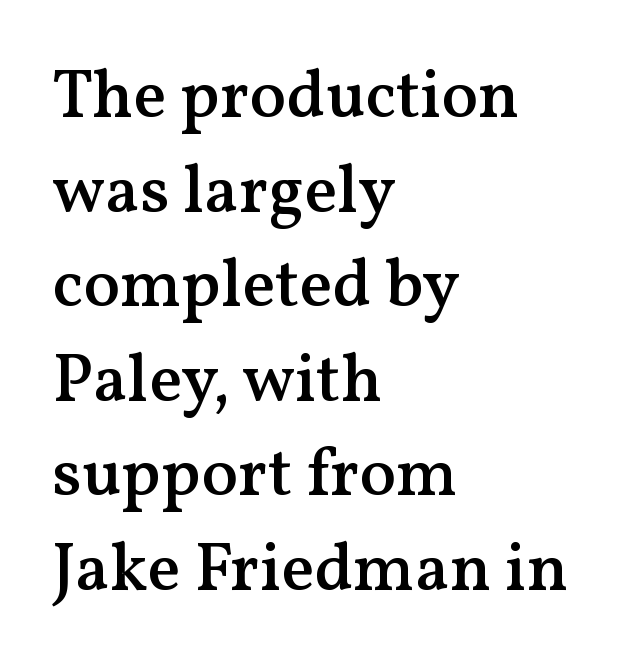
Q: Is the text bold? A: Semi-bold.
Q: Is the text italic (slanted)? A: No, it is upright.
Q: Is the typeface a serif or a sans-serif typeface? A: Serif.
Q: Is the text underlined? A: No.
Q: How is the paragraph aligned? A: Left-aligned.
Q: Is the spacing between letters normal or unusually wide? A: Normal.
Q: Is the spacing between lines tight, normal or loose? A: Normal.
Q: Width (condensed, normal, or wide)? A: Normal.
Q: Stroke contrast? A: Medium.
Q: x-height? A: Medium.
Q: Monospaced? A: No.
